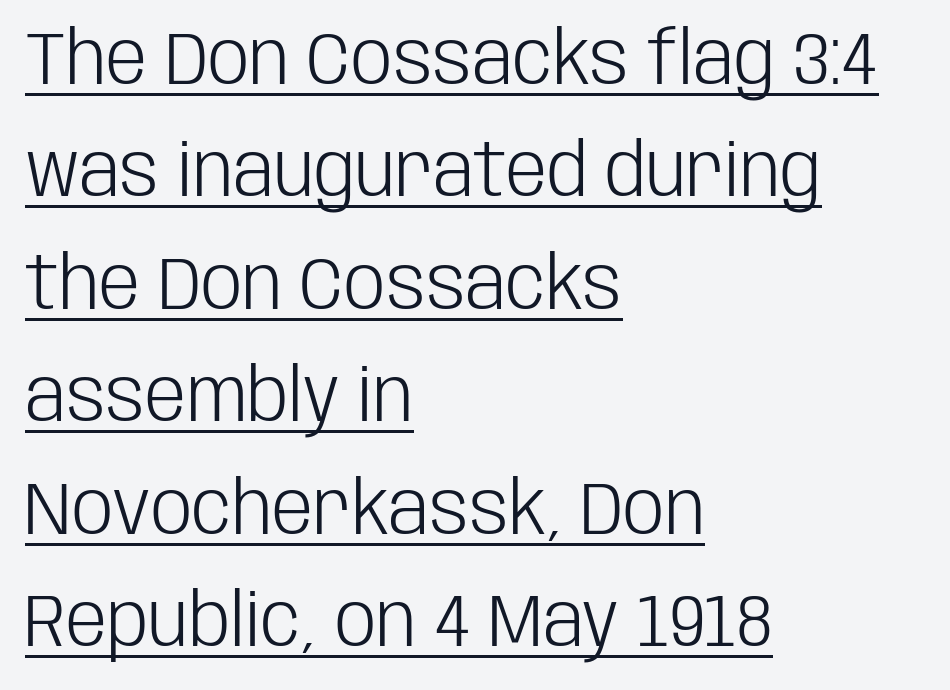
No extra tracking has been applied to these lines. Note: no serifs on the glyphs. Looks like regular typesetting: each glyph gets only the width it needs. The block of text has a typical density, with ordinary space between rows. Horizontally, the lines are justified to the leading edge only.
